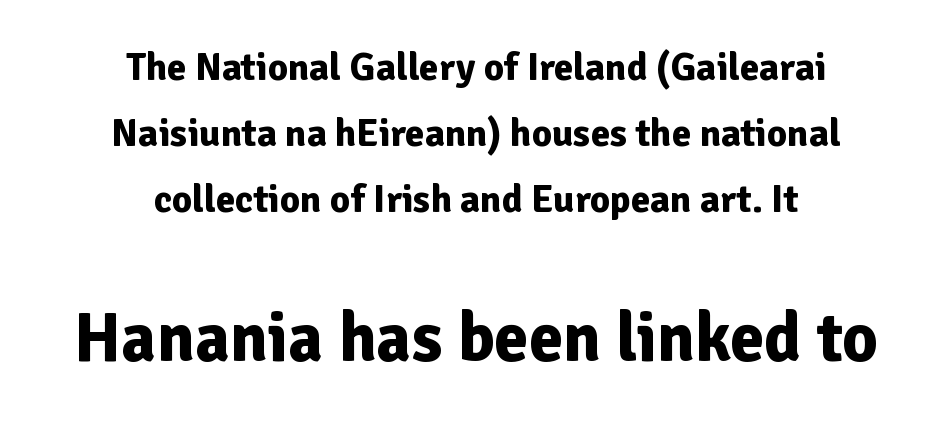
{"serif": "no", "italic": "no", "bold": "yes", "weight": "bold", "width": "normal", "stroke_contrast": "low", "x_height": "medium", "monospaced": "no", "underline": "no", "align": "center", "line_spacing": "normal", "line_spacing_ratio": 1.69, "letter_spacing": "normal", "letter_spacing_em": 0.0, "larger_block": "second", "size_ratio": 1.77, "glyph_px": 69}
